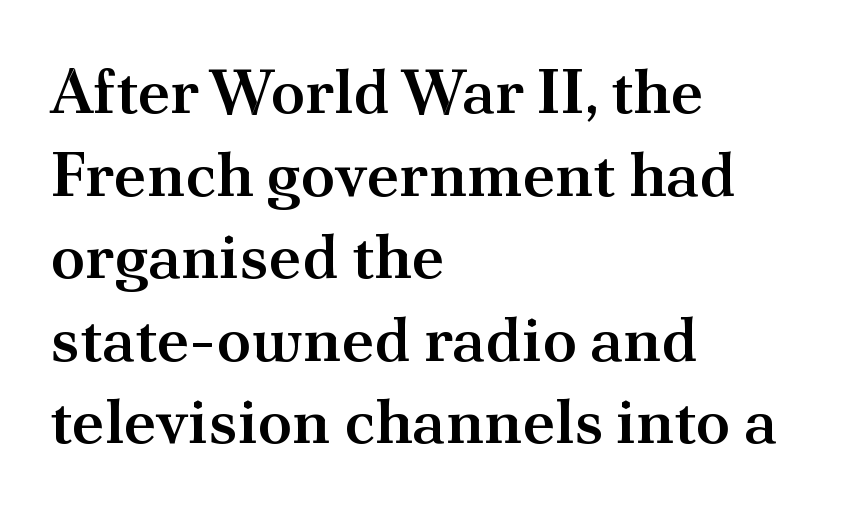
It's the straight-up-and-down kind of type. The string is rendered with underlining switched off. One glance says typical: line gaps are just what's usual. The gaps between neighbouring characters are ordinary and unremarkable.
